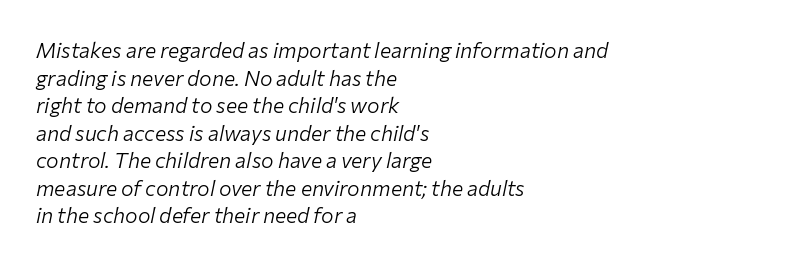
{"italic": "yes", "lean": "right", "slant_degrees": 12, "bold": "no", "underline": "no", "align": "left", "line_spacing": "normal", "line_spacing_ratio": 1.31, "letter_spacing": "normal", "letter_spacing_em": 0.0, "glyph_px": 21}
